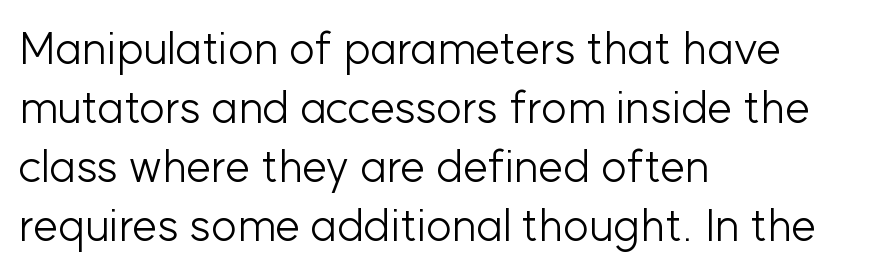
Q: Is the text bold? A: No.
Q: Is the text italic (slanted)? A: No, it is upright.
Q: Is the typeface a serif or a sans-serif typeface? A: Sans-serif.
Q: Is the text underlined? A: No.
Q: How is the paragraph aligned? A: Left-aligned.
Q: Is the spacing between letters normal or unusually wide? A: Normal.
Q: Is the spacing between lines tight, normal or loose? A: Normal.
Q: Width (condensed, normal, or wide)? A: Normal.
Q: Stroke contrast? A: Low.
Q: x-height? A: Medium.
Q: Monospaced? A: No.
